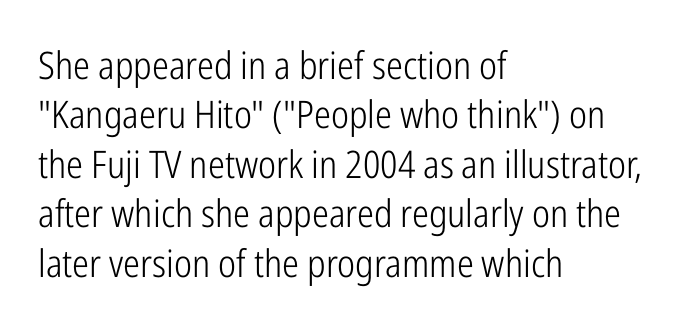
{"serif": "no", "italic": "no", "bold": "no", "weight": "light", "width": "condensed", "stroke_contrast": "low", "x_height": "medium", "monospaced": "no", "underline": "no", "align": "left", "line_spacing": "normal", "line_spacing_ratio": 1.3, "letter_spacing": "normal", "letter_spacing_em": 0.0, "glyph_px": 38}
